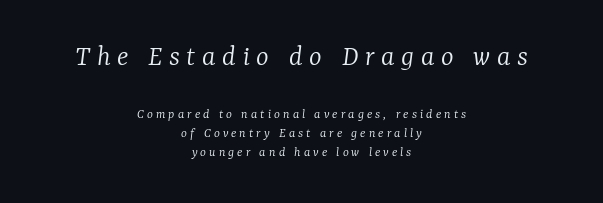
Q: Is the text bold? A: No.
Q: Is the text italic (slanted)? A: Yes, it leans right by about 7 degrees.
Q: Is the typeface a serif or a sans-serif typeface? A: Serif.
Q: Is the text underlined? A: No.
Q: How is the paragraph aligned? A: Centered.
Q: Is the spacing between letters normal or unusually wide? A: Unusually wide.
Q: Is the spacing between lines tight, normal or loose? A: Normal.
Q: Which block of text is set in a larger size, the first (top) or the second (bottom)? A: The first (top) one.
Q: Width (condensed, normal, or wide)? A: Normal.
Q: Stroke contrast? A: Low.
Q: x-height? A: Medium.
Q: Monospaced? A: No.
